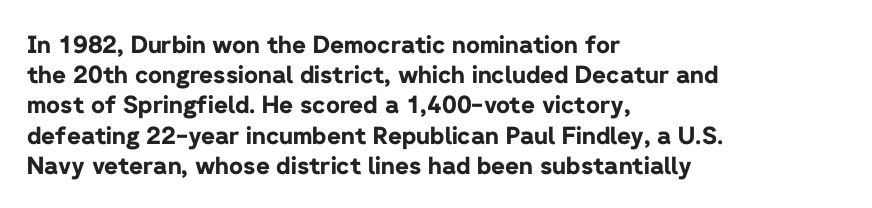
{"italic": "no", "bold": "yes", "underline": "no", "align": "left", "line_spacing": "normal", "line_spacing_ratio": 1.26, "letter_spacing": "normal", "letter_spacing_em": 0.0, "glyph_px": 24}
